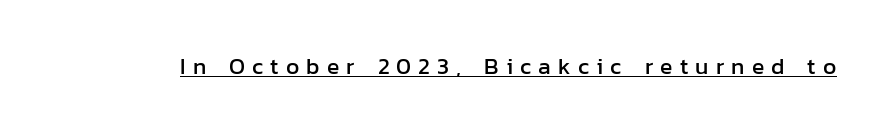
{"italic": "no", "underline": "yes", "letter_spacing": "wide", "letter_spacing_em": 0.31, "glyph_px": 23}
